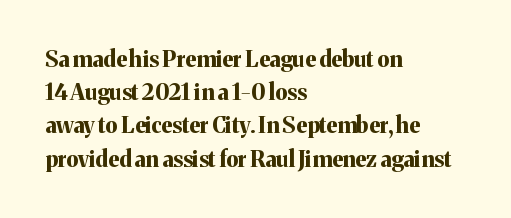
Q: Is the text bold? A: Yes.
Q: Is the text italic (slanted)? A: No, it is upright.
Q: Is the text underlined? A: No.
Q: How is the paragraph aligned? A: Left-aligned.
Q: Is the spacing between letters normal or unusually wide? A: Normal.
Q: Is the spacing between lines tight, normal or loose? A: Normal.
